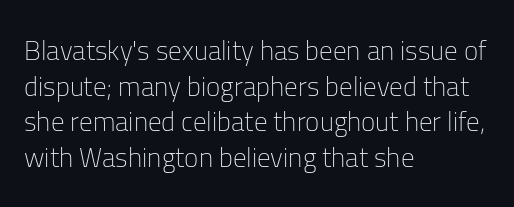
Q: Is the text bold? A: No.
Q: Is the text italic (slanted)? A: No, it is upright.
Q: Is the text underlined? A: No.
Q: How is the paragraph aligned? A: Left-aligned.
Q: Is the spacing between letters normal or unusually wide? A: Normal.
Q: Is the spacing between lines tight, normal or loose? A: Normal.
